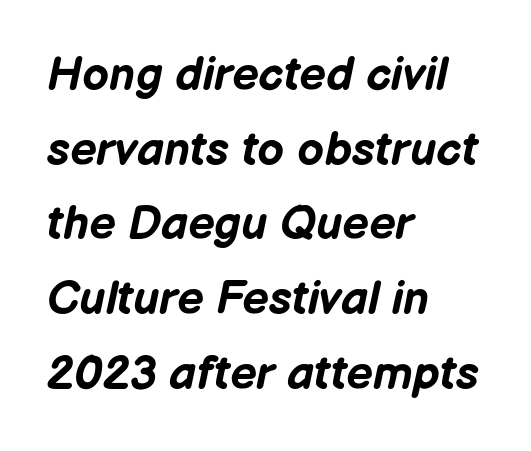
{"italic": "yes", "lean": "right", "slant_degrees": 12, "bold": "yes", "weight": "bold", "width": "normal", "stroke_contrast": "low", "x_height": "medium", "monospaced": "no", "underline": "no", "align": "left", "line_spacing": "normal", "line_spacing_ratio": 1.59, "letter_spacing": "normal", "letter_spacing_em": 0.0, "glyph_px": 47}
